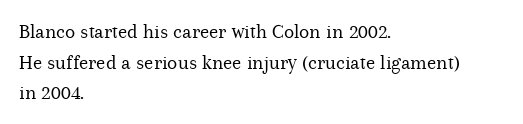
The strip under each line holds only bare page. The lines in this sample share a left origin and differ only in where they stop. The block of text has a typical density, with ordinary space between rows. A typesetter would call this zero additional tracking. Each stroke keeps to a modest, everyday thickness or less. Style check: upright.
